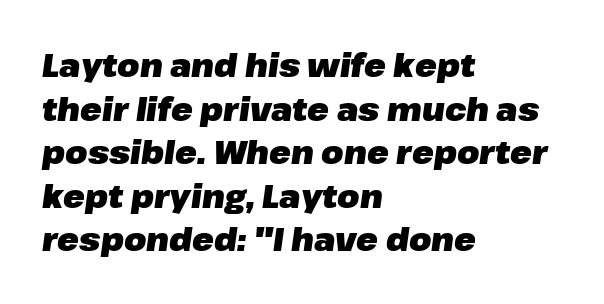
Q: Is the text bold? A: Yes.
Q: Is the text italic (slanted)? A: Yes, it leans right by about 8 degrees.
Q: Is the text underlined? A: No.
Q: How is the paragraph aligned? A: Left-aligned.
Q: Is the spacing between letters normal or unusually wide? A: Normal.
Q: Is the spacing between lines tight, normal or loose? A: Normal.
Q: Width (condensed, normal, or wide)? A: Normal.
Q: Stroke contrast? A: Low.
Q: x-height? A: Medium.
Q: Monospaced? A: No.
